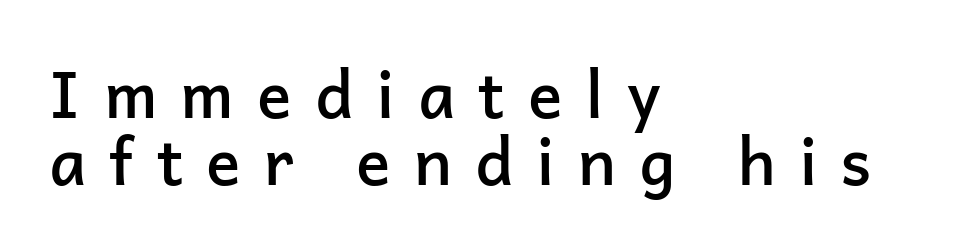
Look at the bottom of the vertical strokes: they stop flat, with no serifs. Is this a fixed-width face? No — the glyphs have proportional, varying widths. Interline gaps are noticeably narrow in this sample. The string is rendered with underlining switched off. Designer's note — italics off, roman on. The paragraph shown leans on its left margin.
